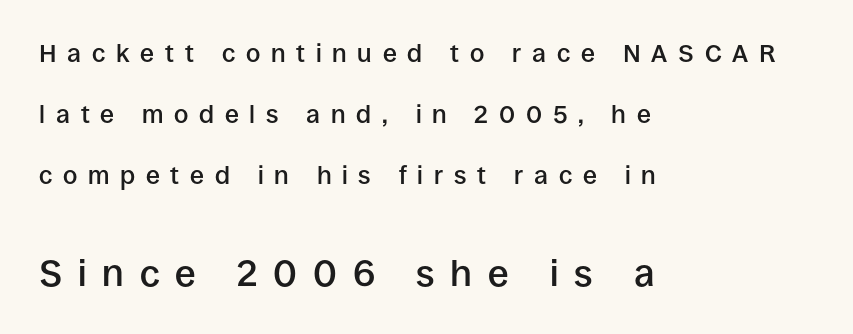
Q: Is the text bold? A: Semi-bold.
Q: Is the text italic (slanted)? A: No, it is upright.
Q: Is the typeface a serif or a sans-serif typeface? A: Sans-serif.
Q: Is the text underlined? A: No.
Q: How is the paragraph aligned? A: Left-aligned.
Q: Is the spacing between letters normal or unusually wide? A: Unusually wide.
Q: Is the spacing between lines tight, normal or loose? A: Loose.
Q: Which block of text is set in a larger size, the first (top) or the second (bottom)? A: The second (bottom) one.
Q: Width (condensed, normal, or wide)? A: Normal.
Q: Stroke contrast? A: Low.
Q: x-height? A: Large.
Q: Monospaced? A: No.
